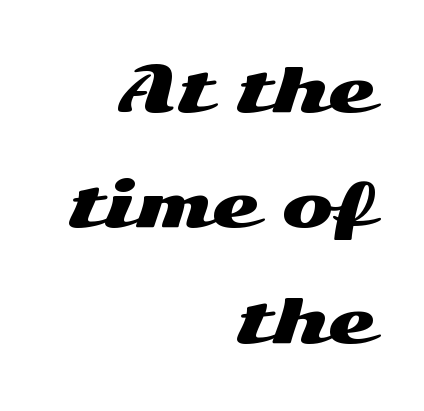
Words float on clear page, feet unadorned. Nobody touched the tracking dial on this one. The rendering uses natural spacing where letterforms have individual widths. A sans-serif font was chosen for this passage. The paragraph has a hard right edge and a soft left edge.
